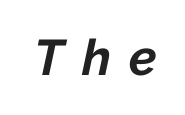
{"italic": "yes", "lean": "right", "slant_degrees": 12, "bold": "yes", "weight": "bold", "width": "normal", "stroke_contrast": "low", "x_height": "medium", "monospaced": "no", "underline": "no", "letter_spacing": "wide", "letter_spacing_em": 0.37, "glyph_px": 50}
